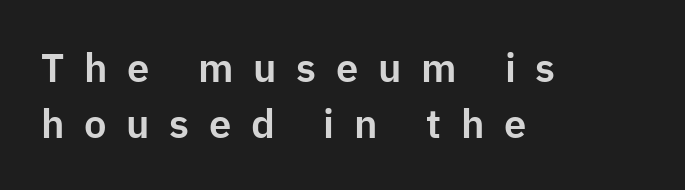
The image shows 40 px sans-serif type, upright; set left-aligned, normal line spacing (1.4x), unusually wide letter spacing (+0.49 em), not underlined; low stroke contrast and a medium x-height.
